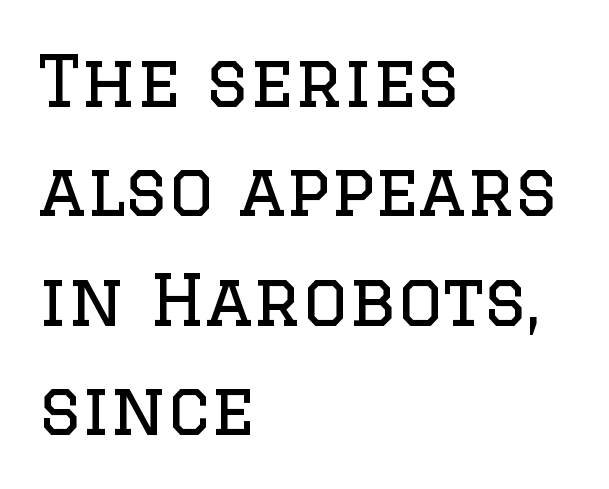
The image shows 71 px regular-weight serif type, upright; set left-aligned, normal line spacing (1.54x), normal letter spacing, not underlined; low stroke contrast and a large x-height.
